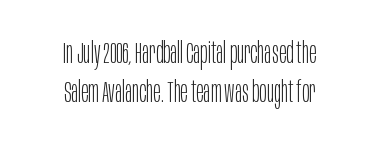
{"serif": "no", "italic": "no", "bold": "no", "weight": "light", "width": "condensed", "stroke_contrast": "low", "x_height": "large", "monospaced": "no", "underline": "no", "align": "center", "line_spacing": "normal", "line_spacing_ratio": 1.29, "letter_spacing": "normal", "letter_spacing_em": 0.0, "glyph_px": 30}
